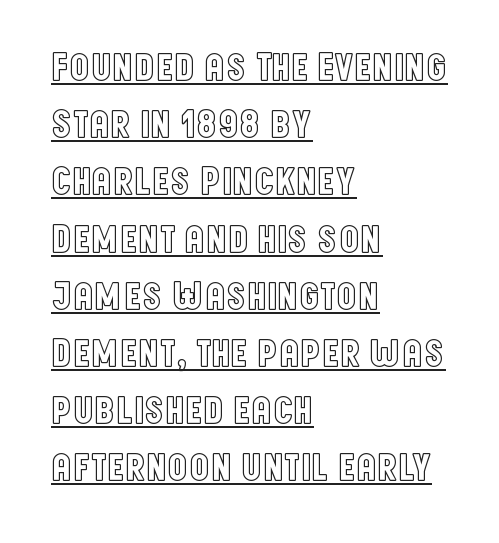
In terms of leading, this rendering sits right in the middle. Caption: lettering with a line underneath. This rendering uses left alignment, leaving the right contour irregular. The typography opts for an upright posture over an oblique one. Each letter keeps its own natural width here, so spacing adapts to shape.
